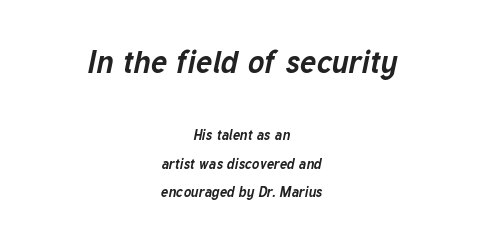
The image shows 31 px bold type, italic (leaning right); set centered, loose line spacing (2.02x), normal letter spacing, not underlined; the first (top) block is 2.21x larger; low stroke contrast and a medium x-height.
